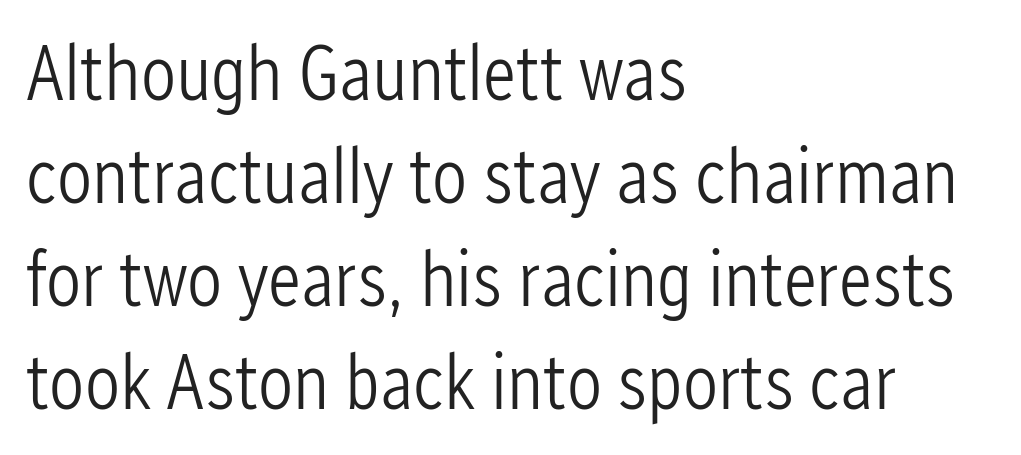
Q: Is the text bold? A: No.
Q: Is the text italic (slanted)? A: No, it is upright.
Q: Is the typeface a serif or a sans-serif typeface? A: Sans-serif.
Q: Is the text underlined? A: No.
Q: How is the paragraph aligned? A: Left-aligned.
Q: Is the spacing between letters normal or unusually wide? A: Normal.
Q: Is the spacing between lines tight, normal or loose? A: Normal.
Q: Width (condensed, normal, or wide)? A: Condensed.
Q: Stroke contrast? A: Low.
Q: x-height? A: Medium.
Q: Monospaced? A: No.
